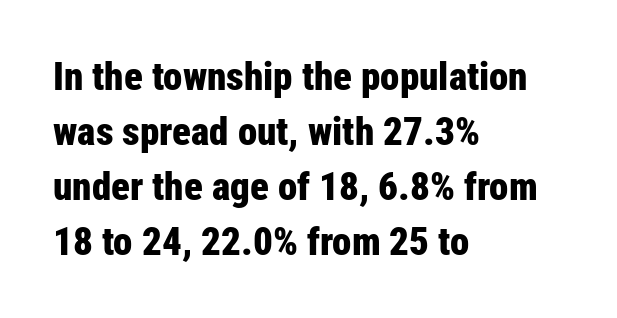
The image shows 39 px bold, condensed sans-serif type, upright; set left-aligned, normal line spacing (1.41x), normal letter spacing, not underlined; low stroke contrast and a medium x-height.
